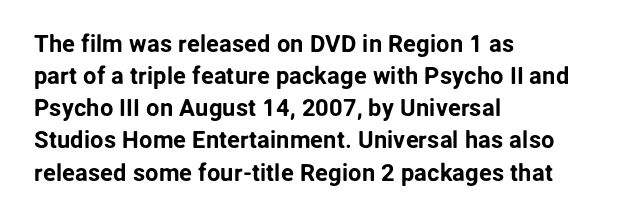
{"italic": "no", "underline": "no", "align": "left", "line_spacing": "normal", "line_spacing_ratio": 1.34, "letter_spacing": "normal", "letter_spacing_em": 0.0, "glyph_px": 24}
